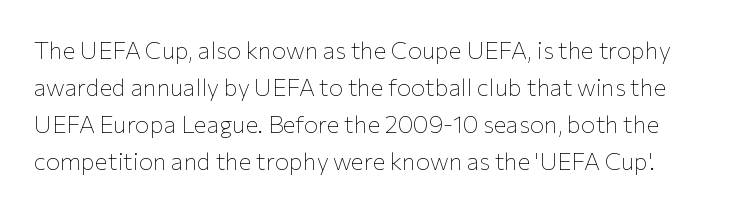
The letters stand upright; this is a roman face. Nothing unusual about the tracking: characters are spaced as the font intends. Descenders hang freely into open space. These glyphs show unthickened strokes, regular width or finer. The passage shown stacks its lines at a standard gap.
